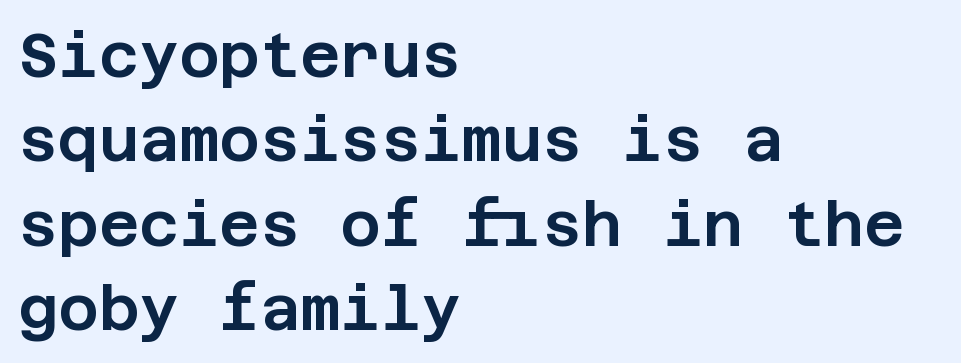
The image shows 62 px sans-serif type, upright; set left-aligned, normal line spacing (1.36x), normal letter spacing, not underlined; low stroke contrast and a large x-height.
